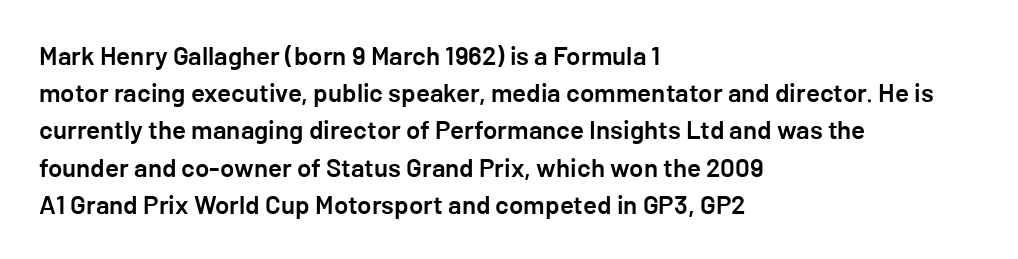
Q: Is the text bold? A: Semi-bold.
Q: Is the text italic (slanted)? A: No, it is upright.
Q: Is the text underlined? A: No.
Q: How is the paragraph aligned? A: Left-aligned.
Q: Is the spacing between letters normal or unusually wide? A: Normal.
Q: Is the spacing between lines tight, normal or loose? A: Normal.
